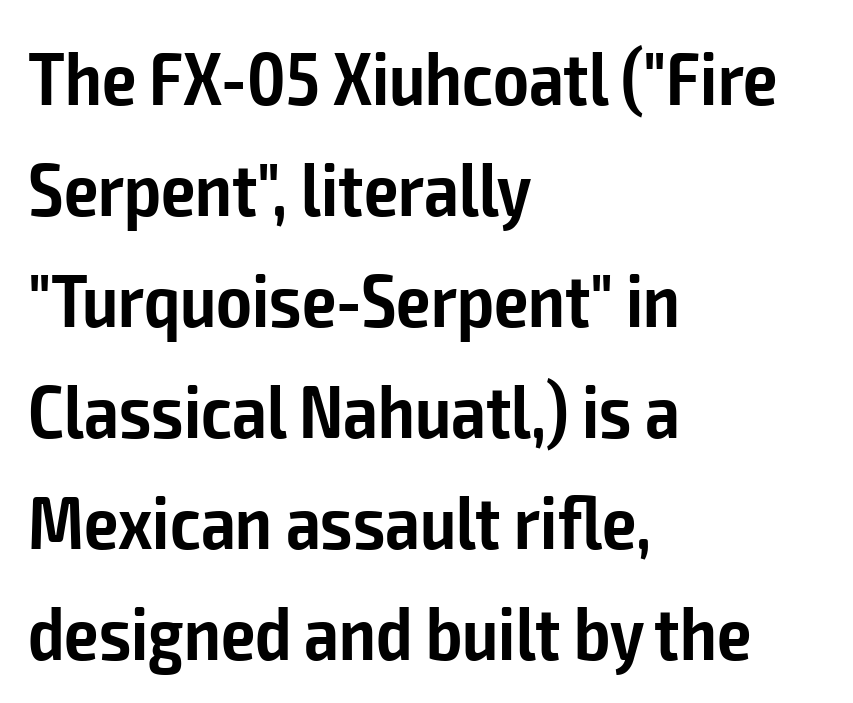
{"serif": "no", "italic": "no", "bold": "semi", "weight": "semibold", "width": "condensed", "stroke_contrast": "low", "x_height": "medium", "monospaced": "no", "underline": "no", "align": "left", "line_spacing": "normal", "line_spacing_ratio": 1.46, "letter_spacing": "normal", "letter_spacing_em": 0.0, "glyph_px": 76}
